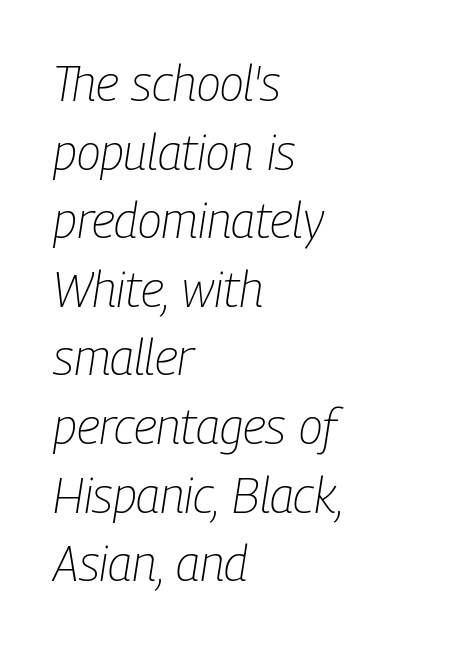
The image shows 49 px light, condensed type, italic (leaning right); set left-aligned, normal line spacing (1.4x), normal letter spacing, not underlined; low stroke contrast and a medium x-height.
